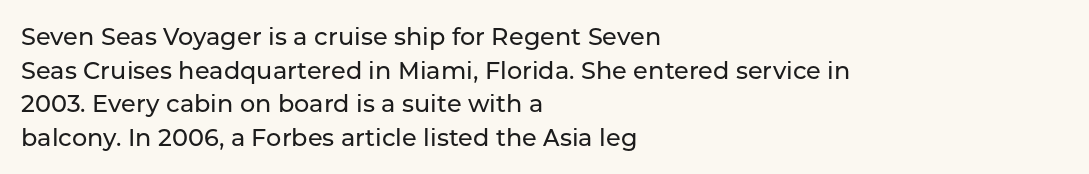
Leading matches the norm, producing a regular column. Every stem runs plumb, perpendicular to the baseline. Underline: absent. In CSS terms this would be text-align: left. Here the glyphs are tracked normally, forming tight word shapes.
